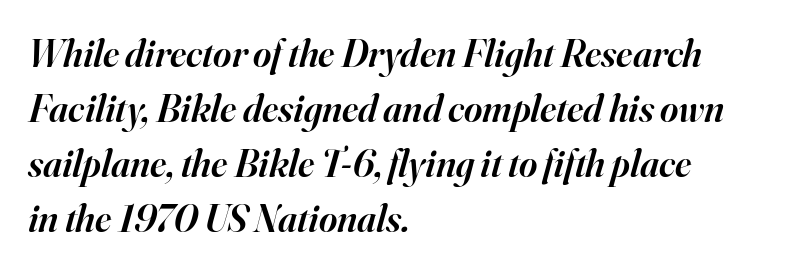
{"serif": "yes", "italic": "yes", "lean": "right", "slant_degrees": 16, "bold": "semi", "weight": "semibold", "width": "normal", "stroke_contrast": "high", "x_height": "small", "monospaced": "no", "underline": "no", "align": "left", "line_spacing": "normal", "line_spacing_ratio": 1.41, "letter_spacing": "normal", "letter_spacing_em": 0.0, "glyph_px": 39}
